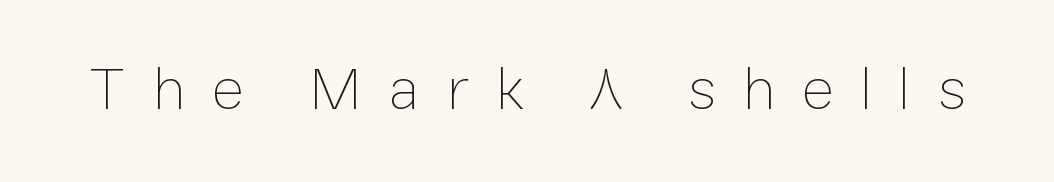
{"italic": "no", "bold": "no", "weight": "thin", "width": "normal", "stroke_contrast": "low", "x_height": "medium", "monospaced": "no", "underline": "no", "letter_spacing": "wide", "letter_spacing_em": 0.43, "glyph_px": 61}
